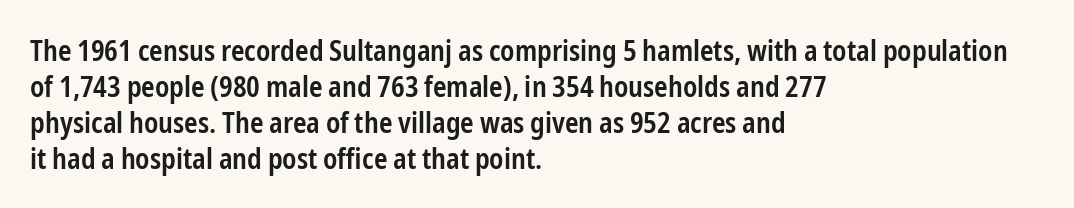
The image shows 29 px semibold, condensed sans-serif type, upright; set left-aligned, line spacing 1.24x, normal letter spacing, not underlined; low stroke contrast and a medium x-height.
